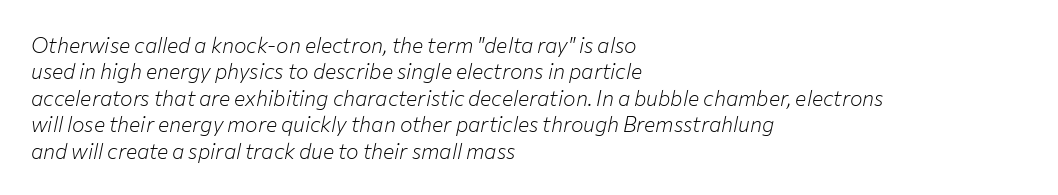
The image shows 21 px text type, italic (leaning right); set left-aligned, normal line spacing (1.26x), normal letter spacing, not underlined.
